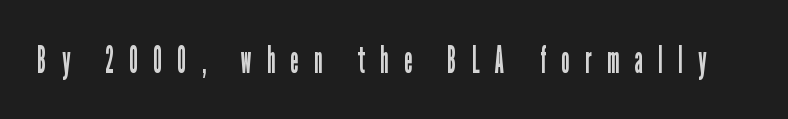
Q: Is the text bold? A: No.
Q: Is the text italic (slanted)? A: No, it is upright.
Q: Is the typeface a serif or a sans-serif typeface? A: Sans-serif.
Q: Is the text underlined? A: No.
Q: Is the spacing between letters normal or unusually wide? A: Unusually wide.
Q: Width (condensed, normal, or wide)? A: Condensed.
Q: Stroke contrast? A: Low.
Q: x-height? A: Medium.
Q: Monospaced? A: No.
